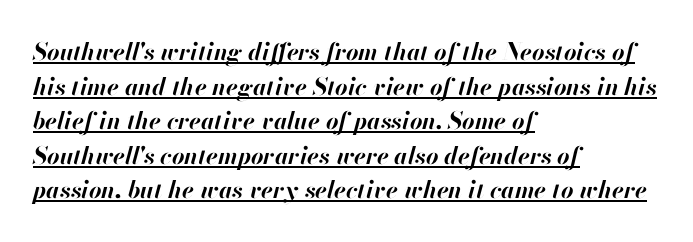
The image shows 24 px bold type, italic (leaning right); set left-aligned, normal line spacing (1.44x), normal letter spacing, underlined.
